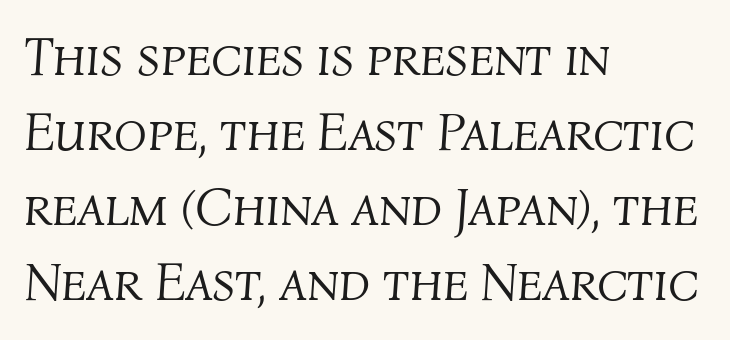
{"italic": "yes", "lean": "right", "slant_degrees": 4, "bold": "no", "weight": "light", "width": "normal", "stroke_contrast": "medium", "x_height": "medium", "monospaced": "no", "underline": "no", "align": "left", "line_spacing": "normal", "line_spacing_ratio": 1.39, "letter_spacing": "normal", "letter_spacing_em": 0.0, "glyph_px": 54}
